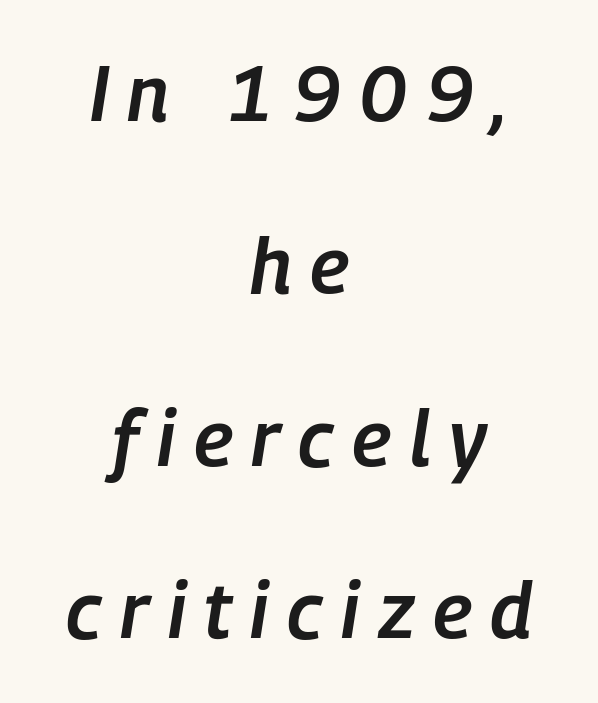
Q: Is the text bold? A: Semi-bold.
Q: Is the text italic (slanted)? A: Yes, it leans right by about 9 degrees.
Q: Is the text underlined? A: No.
Q: How is the paragraph aligned? A: Centered.
Q: Is the spacing between letters normal or unusually wide? A: Unusually wide.
Q: Is the spacing between lines tight, normal or loose? A: Loose.
Q: Width (condensed, normal, or wide)? A: Condensed.
Q: Stroke contrast? A: Low.
Q: x-height? A: Medium.
Q: Monospaced? A: No.
